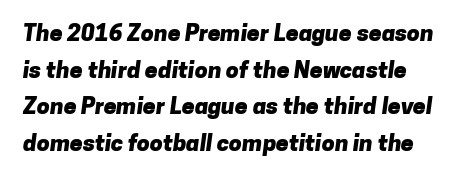
Strong, thick strokes mark this as bold type. Casual observation: everything's shoved over to the left. Only glyphs here, with clear space below each row. Vertically, the passage feels balanced, rows spaced as you'd expect.
